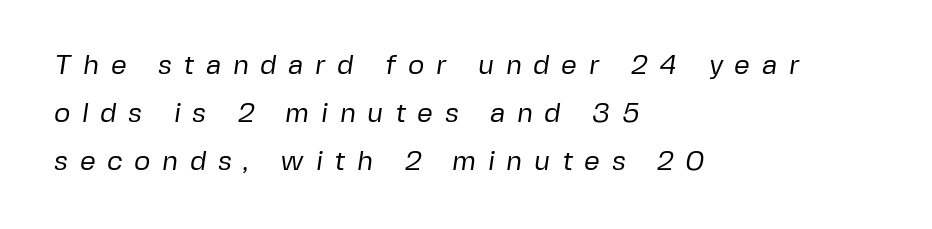
The image shows 28 px regular-weight sans-serif type; set left-aligned, line spacing 1.71x, unusually wide letter spacing (+0.41 em), not underlined; low stroke contrast and a medium x-height.
